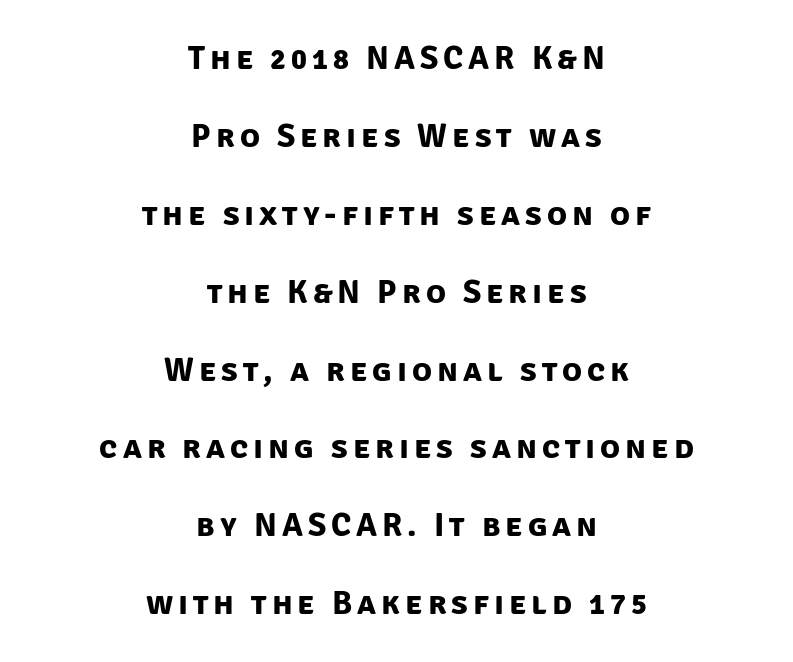
{"serif": "no", "bold": "yes", "weight": "bold", "width": "normal", "stroke_contrast": "low", "x_height": "large", "monospaced": "no", "underline": "no", "align": "center", "line_spacing": "loose", "line_spacing_ratio": 2.36, "glyph_px": 33}
